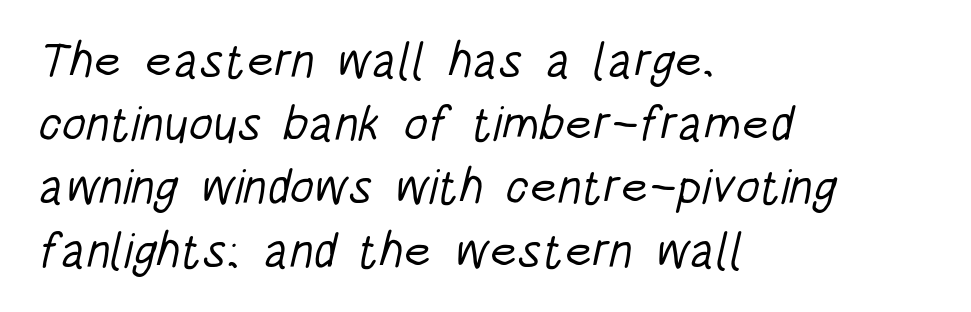
These lines sit exactly where default settings would place them. Honestly, there is no underline to notice here at all. Characters follow at the spacing the type designer built in. In CSS terms this would be text-align: left.
